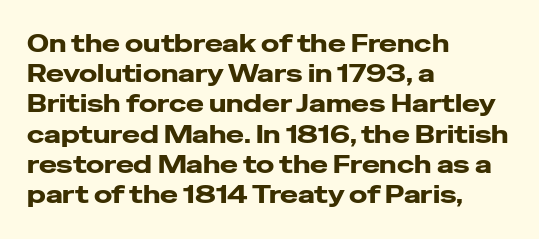
Leading: standard. Ascenders rise straight up at ninety degrees. The text block is weighted toward the left margin, trailing off unevenly rightward. Default kerning and tracking; the words read as compact shapes. Underlining? Definitely not there.
